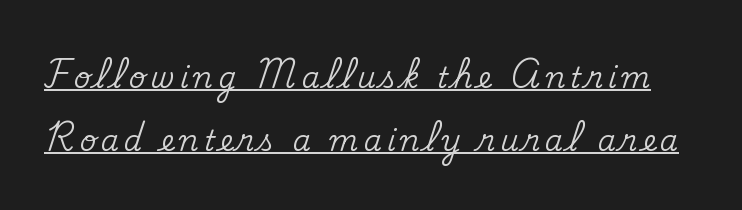
The image shows 29 px text type; set loose line spacing (2.17x), underlined; medium stroke contrast and a small x-height.
